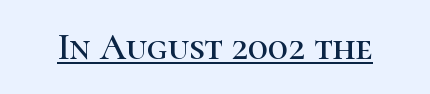
Q: Is the text italic (slanted)? A: No, it is upright.
Q: Is the typeface a serif or a sans-serif typeface? A: Serif.
Q: Is the text underlined? A: Yes.
Q: Is the spacing between letters normal or unusually wide? A: Normal.
Q: Width (condensed, normal, or wide)? A: Normal.
Q: Stroke contrast? A: High.
Q: x-height? A: Medium.
Q: Monospaced? A: No.
